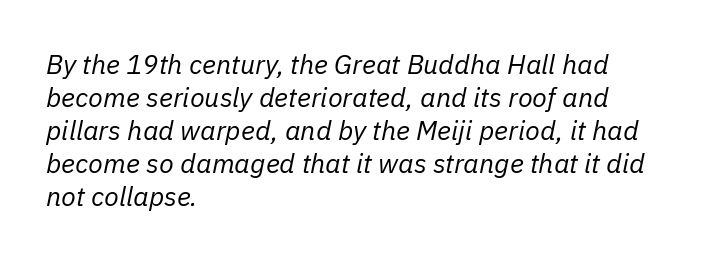
The rendering applies a slant to the glyphs. Letter spacing: default. A bare baseline throughout the passage. Compared with a centered layout, this one pins lines to the left instead. The letters look calm and open, with moderate or lighter stems.
